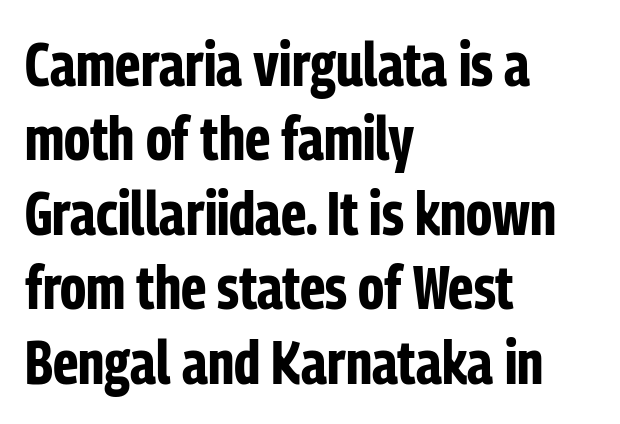
The image shows 62 px bold, condensed sans-serif type, upright; set left-aligned, line spacing 1.2x, normal letter spacing, not underlined; low stroke contrast and a medium x-height.
